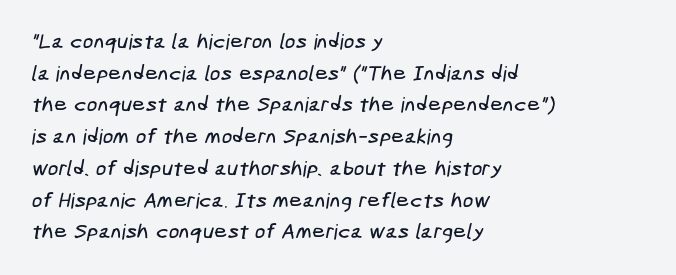
The image shows 21 px text type; set left-aligned, normal line spacing (1.51x), normal letter spacing, not underlined.
